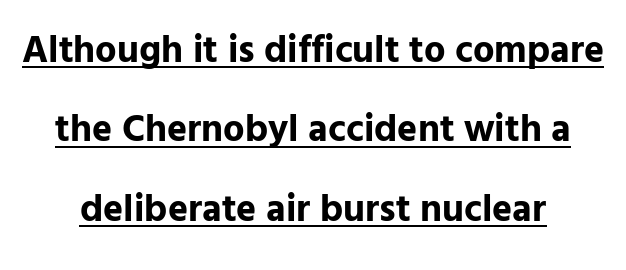
The image shows 38 px bold sans-serif type, upright; set centered, loose line spacing (2.09x), normal letter spacing, underlined; low stroke contrast and a medium x-height.
